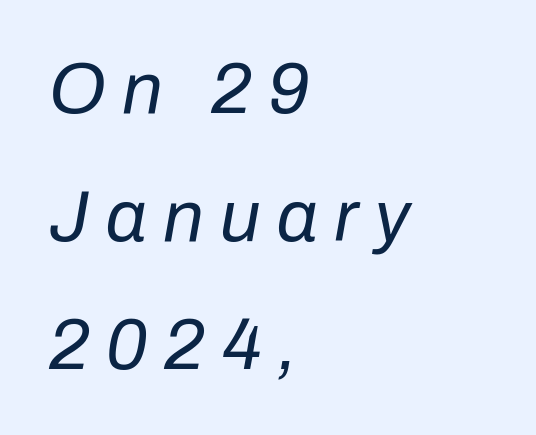
Weight: in the light-to-regular range. Character widths vary here, with narrow letters taking less room than wide ones. The rendering inserts visible extra space after every character. A typesetter would mark this as italic. Typeset ragged right — the left edge is the straight one.
